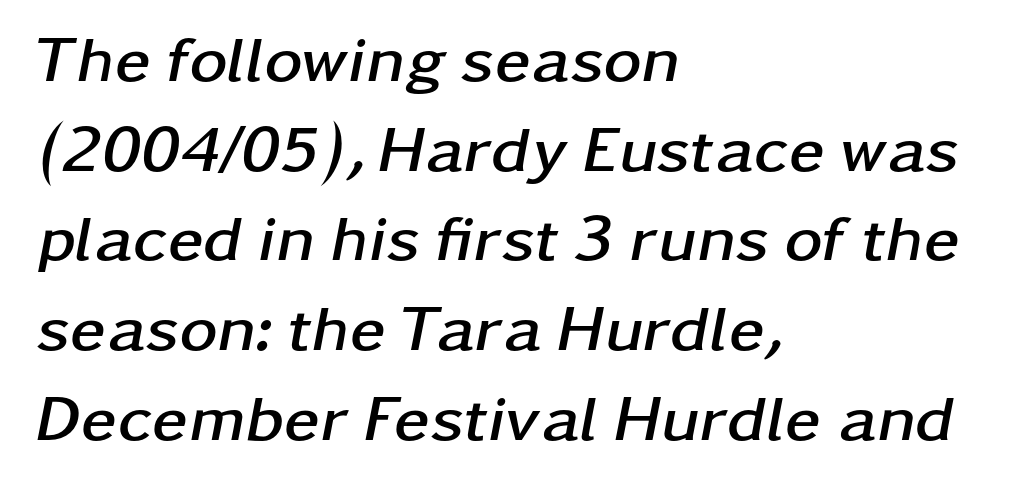
Spacing between characters is what you'd get straight out of the box. The baseline area is clear. Characters are canted at an angle relative to the baseline's perpendicular. Typeset ragged right — the left edge is the straight one.
